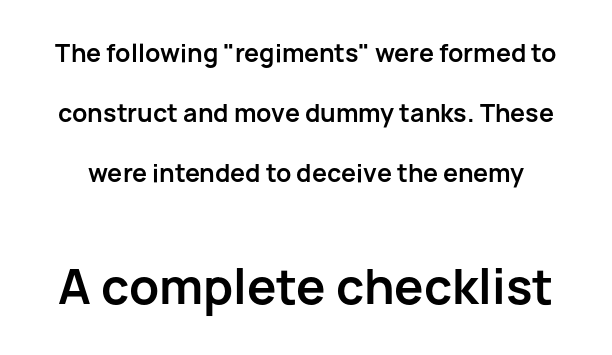
The image shows 47 px bold sans-serif type, upright; set loose line spacing (2.5x), normal letter spacing, not underlined; the second (bottom) block is 1.96x larger; low stroke contrast and a medium x-height.
